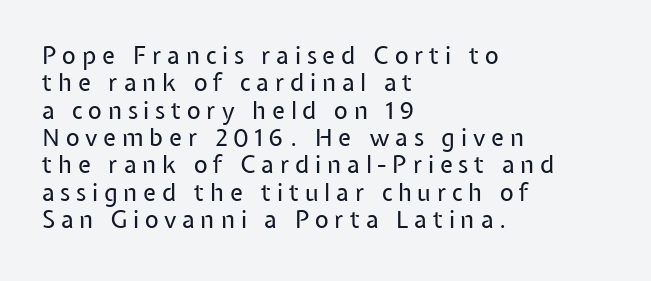
In terms of leading, this rendering errs on the cramped side. Teacher's note: observe the even left margin — that is flush-left alignment. Honestly, there is no underline to notice here at all. The strokes carry an ordinary text weight at most. Spacing between characters has been opened up far beyond the box default. This sample uses an upright cut, with every glyph sitting square on the baseline.
